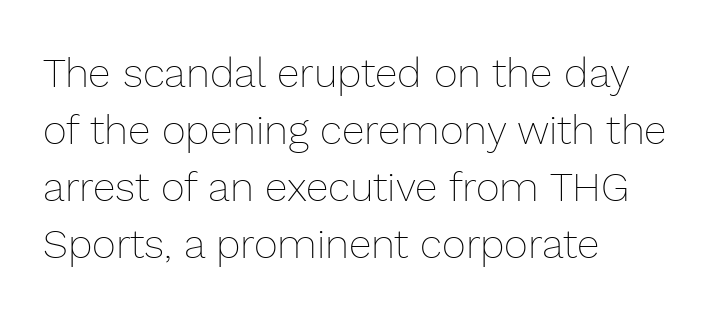
Q: Is the text bold? A: No.
Q: Is the text italic (slanted)? A: No, it is upright.
Q: Is the text underlined? A: No.
Q: How is the paragraph aligned? A: Left-aligned.
Q: Is the spacing between letters normal or unusually wide? A: Normal.
Q: Is the spacing between lines tight, normal or loose? A: Normal.
Q: Width (condensed, normal, or wide)? A: Normal.
Q: Stroke contrast? A: Low.
Q: x-height? A: Medium.
Q: Monospaced? A: No.
